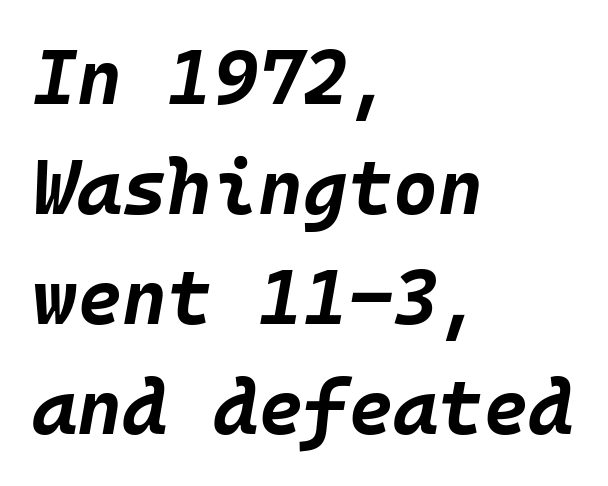
Vertically, the passage feels balanced, rows spaced as you'd expect. What weight is shown? A full bold with thick strokes. Spacing verdict: monospaced, one width for all characters. The face used here is rendered with its standard letterfit.
